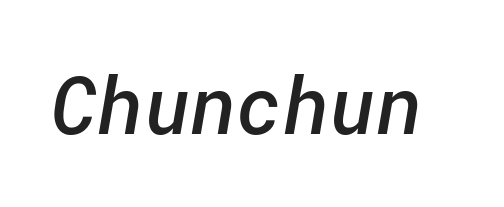
Q: Is the text bold? A: Semi-bold.
Q: Is the typeface a serif or a sans-serif typeface? A: Sans-serif.
Q: Is the text underlined? A: No.
Q: Is the spacing between letters normal or unusually wide? A: Normal.
Q: Width (condensed, normal, or wide)? A: Normal.
Q: Stroke contrast? A: Low.
Q: x-height? A: Medium.
